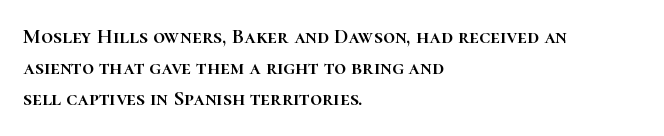
The image shows 21 px text type, upright; set left-aligned, normal line spacing (1.48x), normal letter spacing, not underlined.
